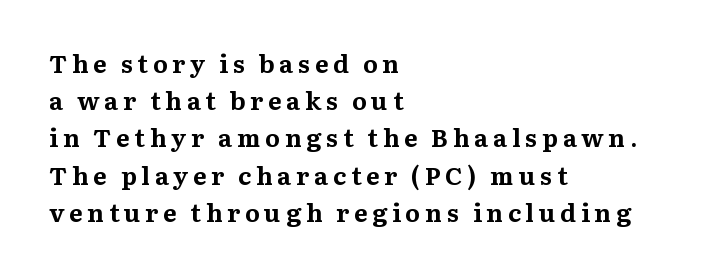
The image shows 25 px bold type, upright; set left-aligned, normal line spacing (1.49x), not underlined.
